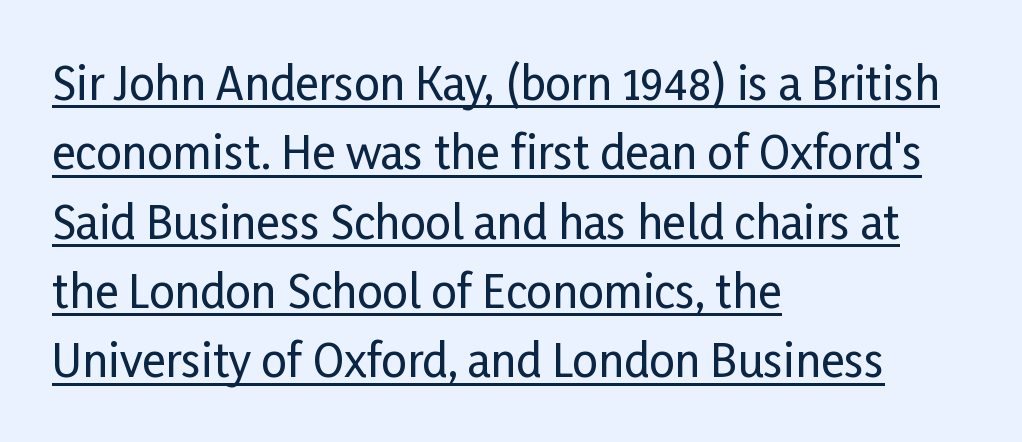
The image shows 45 px condensed sans-serif type, upright; set left-aligned, normal line spacing (1.54x), normal letter spacing, underlined; low stroke contrast and a medium x-height.
